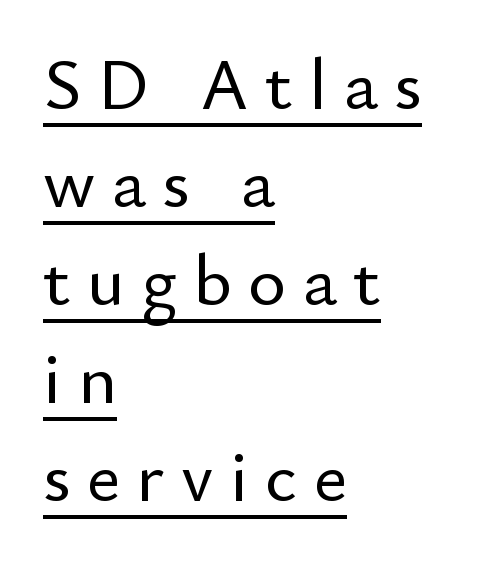
{"serif": "no", "italic": "no", "width": "normal", "stroke_contrast": "low", "x_height": "small", "monospaced": "no", "underline": "yes", "align": "left", "line_spacing": "normal", "line_spacing_ratio": 1.36, "letter_spacing": "wide", "letter_spacing_em": 0.23, "glyph_px": 72}
